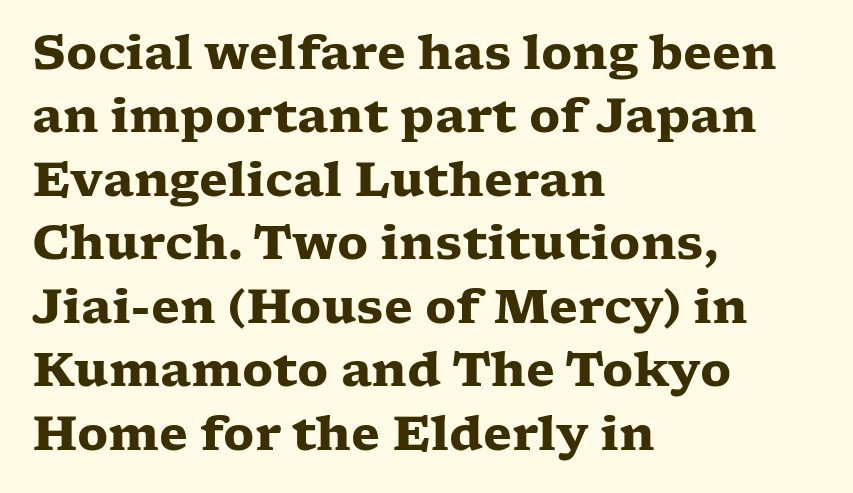
{"serif": "yes", "italic": "no", "bold": "yes", "weight": "heavy", "width": "wide", "stroke_contrast": "low", "x_height": "medium", "monospaced": "no", "underline": "no", "align": "left", "line_spacing": "normal", "line_spacing_ratio": 1.35, "letter_spacing": "normal", "letter_spacing_em": 0.0, "glyph_px": 47}
